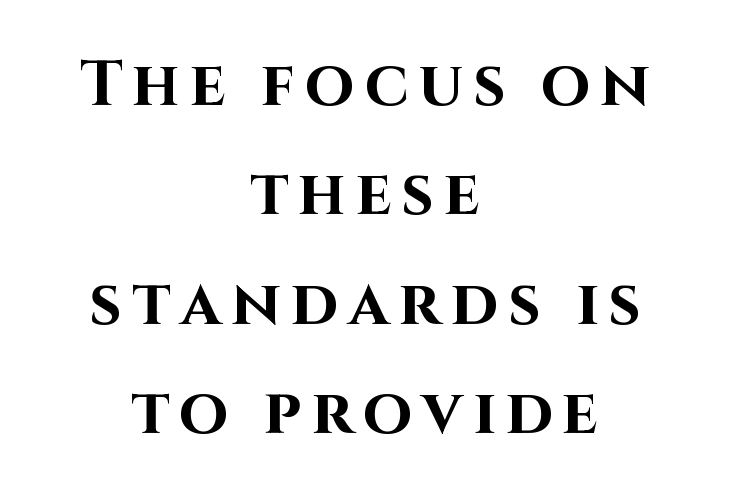
{"serif": "no", "italic": "no", "bold": "yes", "weight": "bold", "width": "normal", "stroke_contrast": "high", "x_height": "large", "monospaced": "no", "underline": "no", "align": "center", "line_spacing_ratio": 1.71, "glyph_px": 64}
